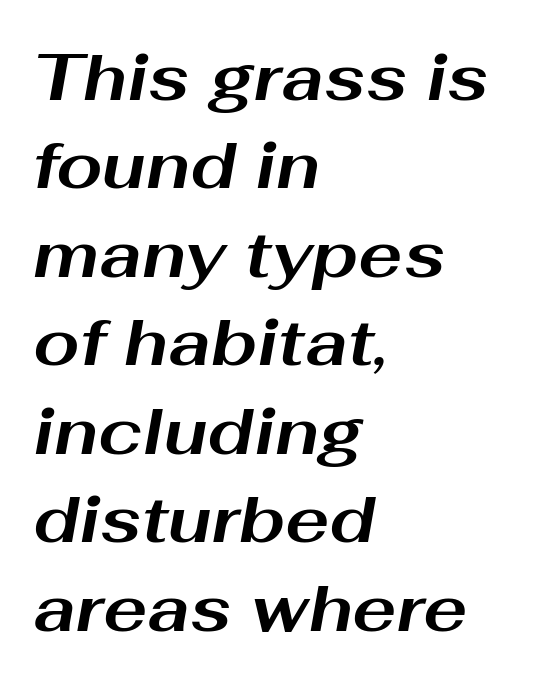
{"italic": "yes", "lean": "right", "slant_degrees": 10, "bold": "yes", "weight": "bold", "width": "wide", "stroke_contrast": "medium", "x_height": "medium", "monospaced": "no", "underline": "no", "align": "left", "line_spacing": "normal", "line_spacing_ratio": 1.34, "letter_spacing": "normal", "letter_spacing_em": 0.0, "glyph_px": 66}
